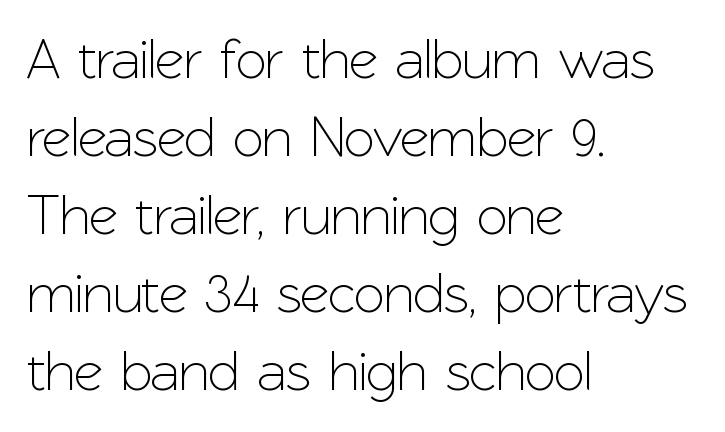
Q: Is the text italic (slanted)? A: No, it is upright.
Q: Is the typeface a serif or a sans-serif typeface? A: Sans-serif.
Q: Is the text underlined? A: No.
Q: How is the paragraph aligned? A: Left-aligned.
Q: Is the spacing between letters normal or unusually wide? A: Normal.
Q: Is the spacing between lines tight, normal or loose? A: Normal.
Q: Width (condensed, normal, or wide)? A: Normal.
Q: Stroke contrast? A: Low.
Q: x-height? A: Medium.
Q: Monospaced? A: No.
